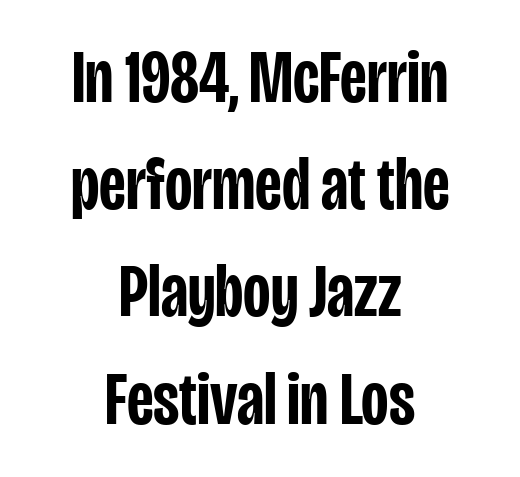
Examine the stroke ends and you'll find no serifs. The letterforms sit shoulder to shoulder at normal distance. The rendering uses a semibold face; strokes are thickened but not to full bold. Quick note: interline space is typical.
